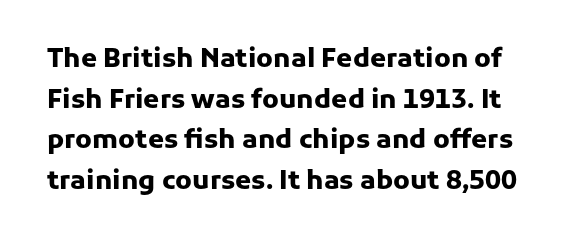
Q: Is the text bold? A: Yes.
Q: Is the text italic (slanted)? A: No, it is upright.
Q: Is the text underlined? A: No.
Q: Is the spacing between letters normal or unusually wide? A: Normal.
Q: Is the spacing between lines tight, normal or loose? A: Normal.
